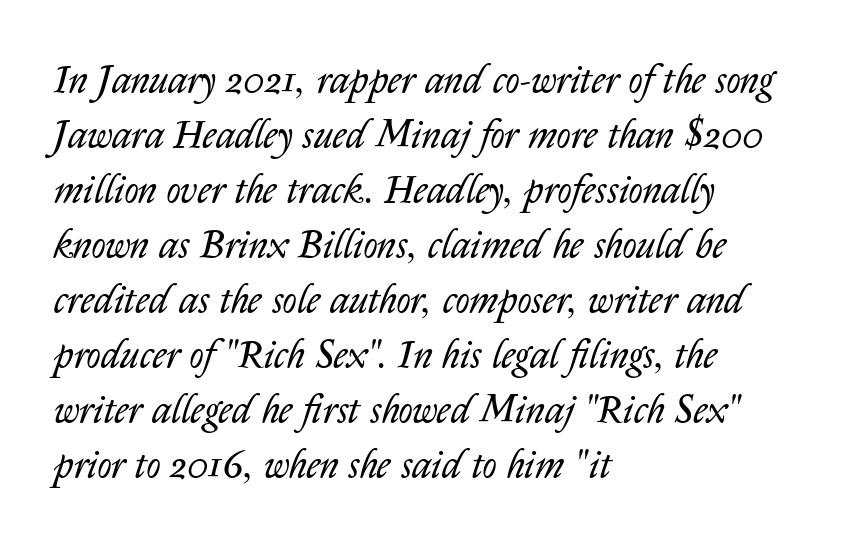
The image shows 39 px regular-weight type, italic (leaning right); set left-aligned, normal line spacing (1.41x), normal letter spacing, not underlined; low stroke contrast and a medium x-height.
